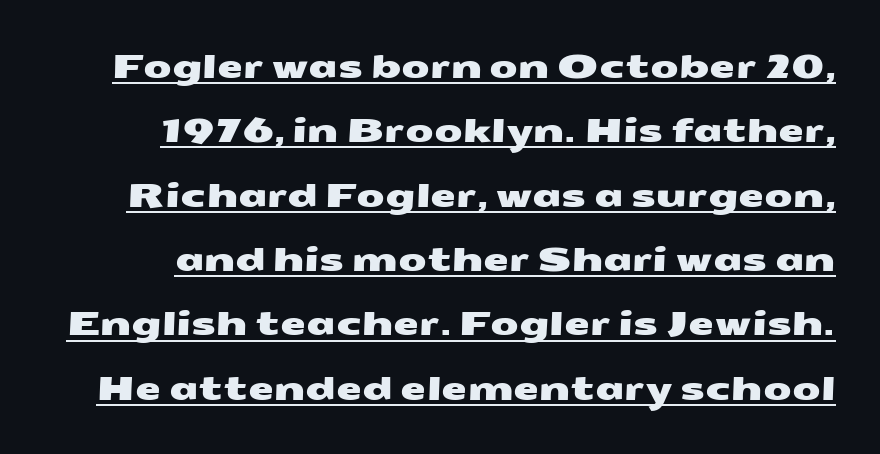
Q: Is the typeface a serif or a sans-serif typeface? A: Sans-serif.
Q: Is the text underlined? A: Yes.
Q: Is the spacing between letters normal or unusually wide? A: Normal.
Q: Is the spacing between lines tight, normal or loose? A: Loose.
Q: Width (condensed, normal, or wide)? A: Wide.
Q: Stroke contrast? A: Medium.
Q: x-height? A: Medium.
Q: Monospaced? A: No.
